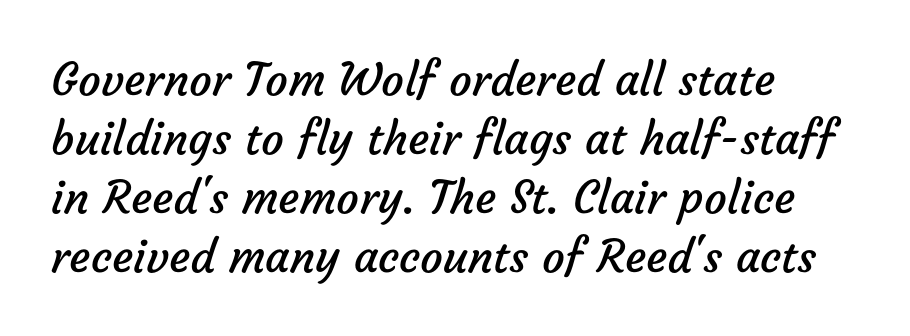
Observe the ordinary spacing: letters are neighbours, not strangers. You could not count columns in this text — the font is proportionally spaced. Weight: not bold — regular or lighter. A normal amount of white space separates one row of letters from the next. The compositor pushed each line to the left boundary.
